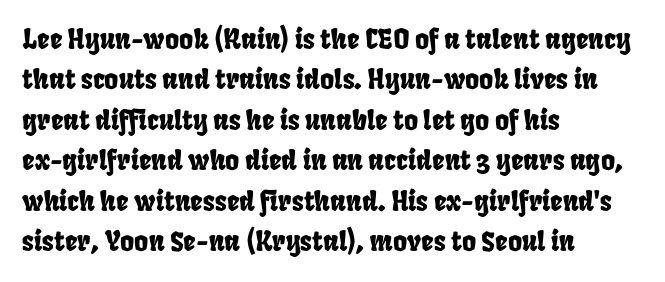
The image shows 27 px text type; set left-aligned, normal line spacing (1.5x), normal letter spacing, not underlined.
